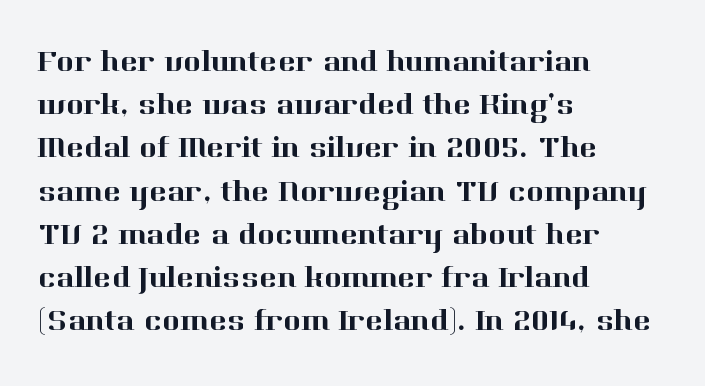
{"serif": "yes", "italic": "no", "width": "normal", "stroke_contrast": "high", "x_height": "medium", "monospaced": "no", "underline": "no", "align": "left", "line_spacing": "normal", "line_spacing_ratio": 1.44, "letter_spacing": "normal", "letter_spacing_em": 0.0, "glyph_px": 30}
